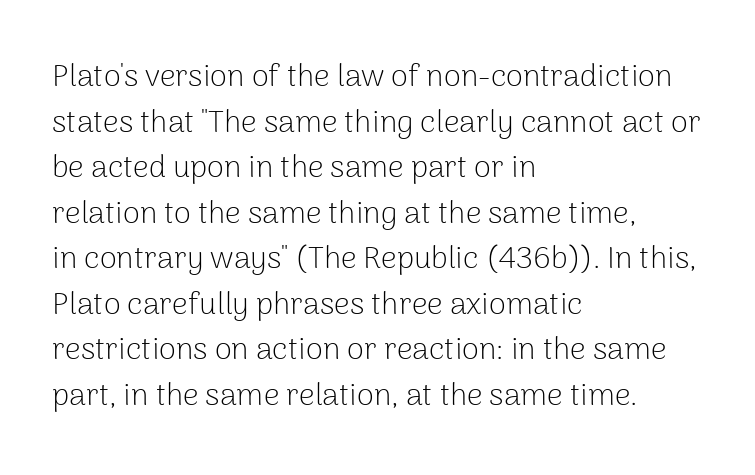
{"serif": "no", "italic": "no", "bold": "no", "weight": "light", "width": "normal", "stroke_contrast": "low", "x_height": "medium", "monospaced": "no", "underline": "no", "align": "left", "line_spacing": "normal", "line_spacing_ratio": 1.47, "letter_spacing": "normal", "letter_spacing_em": 0.0, "glyph_px": 31}
